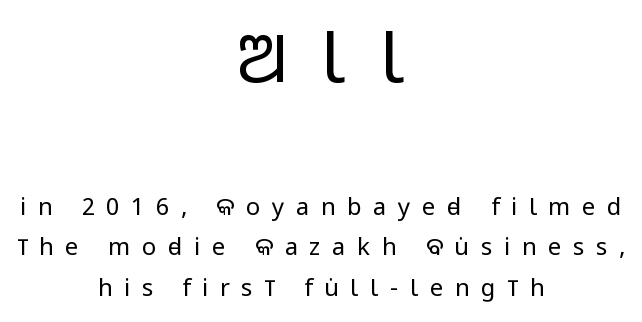
The image shows 71 px regular-weight, condensed sans-serif type, upright; set centered, normal line spacing (1.68x), unusually wide letter spacing (+0.48 em), not underlined; the first (top) block is 2.96x larger; low stroke contrast and a large x-height.
